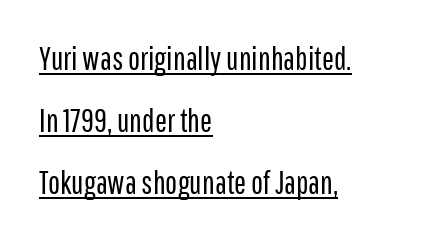
Q: Is the text bold? A: No.
Q: Is the text italic (slanted)? A: No, it is upright.
Q: Is the typeface a serif or a sans-serif typeface? A: Sans-serif.
Q: Is the text underlined? A: Yes.
Q: How is the paragraph aligned? A: Left-aligned.
Q: Is the spacing between letters normal or unusually wide? A: Normal.
Q: Is the spacing between lines tight, normal or loose? A: Loose.
Q: Width (condensed, normal, or wide)? A: Condensed.
Q: Stroke contrast? A: Low.
Q: x-height? A: Medium.
Q: Monospaced? A: No.
